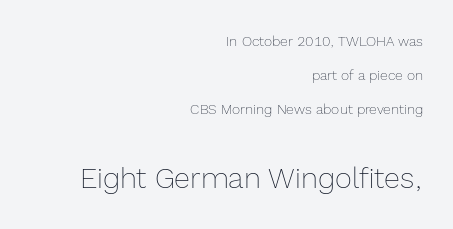
{"italic": "no", "bold": "no", "weight": "thin", "width": "normal", "x_height": "medium", "monospaced": "no", "underline": "no", "align": "right", "line_spacing": "loose", "line_spacing_ratio": 2.43, "letter_spacing": "normal", "letter_spacing_em": 0.0, "larger_block": "second", "size_ratio": 2.07, "glyph_px": 29}
